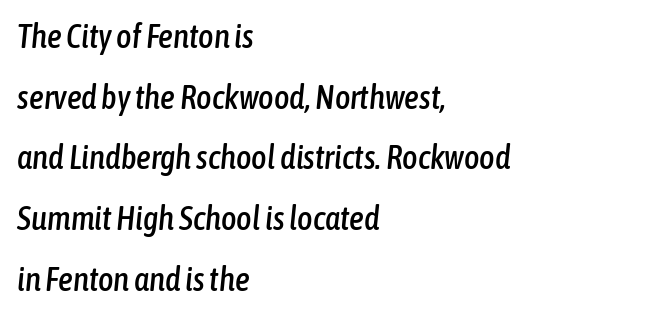
{"italic": "yes", "lean": "right", "slant_degrees": 6, "width": "condensed", "stroke_contrast": "low", "x_height": "medium", "monospaced": "no", "underline": "no", "align": "left", "line_spacing_ratio": 1.84, "letter_spacing": "normal", "letter_spacing_em": 0.0, "glyph_px": 33}
